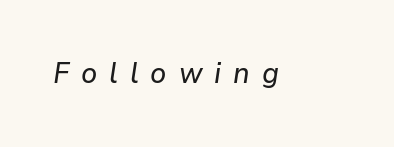
The image shows 29 px text type, italic (leaning right); set unusually wide letter spacing (+0.41 em), not underlined; low stroke contrast and a medium x-height.
